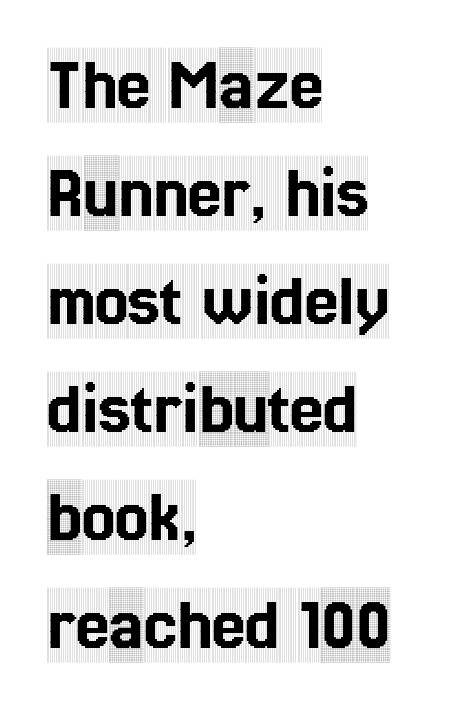
These lines keep a tight, regular rhythm from letter to letter. This sample uses a serif face. The ragged edge is on the right, which tells us the setting is flush left. No italicization has been applied; the sample stays upright. Clear beneath every line of the passage.
